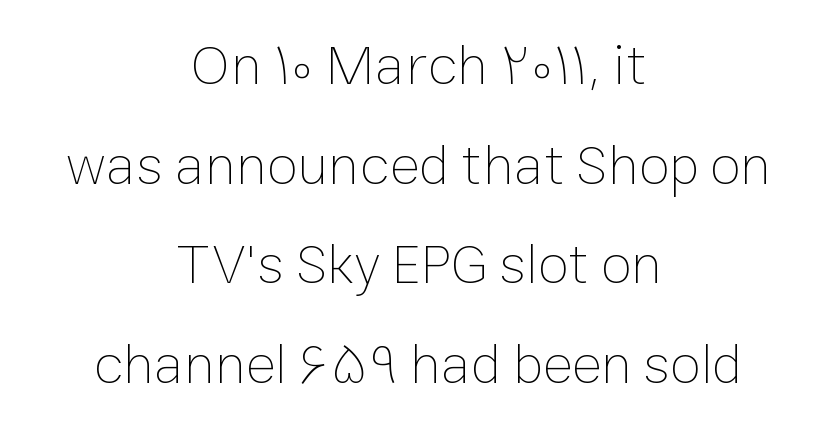
Casual observation: everything's sitting right in the middle. Descenders are the only things crossing below the line. Standard letterfit; no display-style spreading of the glyphs. Is this a fixed-width face? No — the glyphs have proportional, varying widths. Is the stroke heavy? The answer is a plain regular-or-lighter.
